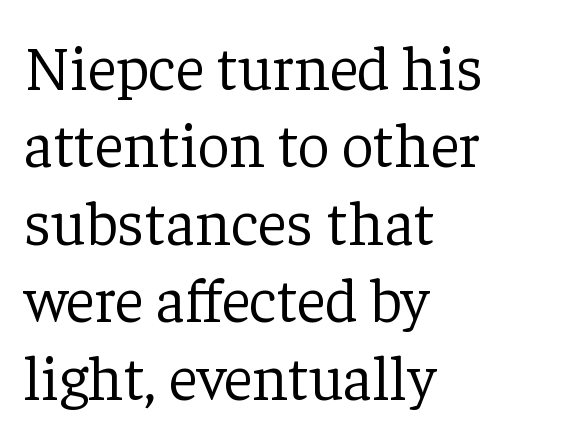
Q: Is the text bold? A: No.
Q: Is the text italic (slanted)? A: No, it is upright.
Q: Is the typeface a serif or a sans-serif typeface? A: Serif.
Q: Is the text underlined? A: No.
Q: How is the paragraph aligned? A: Left-aligned.
Q: Is the spacing between letters normal or unusually wide? A: Normal.
Q: Width (condensed, normal, or wide)? A: Normal.
Q: Stroke contrast? A: Low.
Q: x-height? A: Medium.
Q: Monospaced? A: No.
